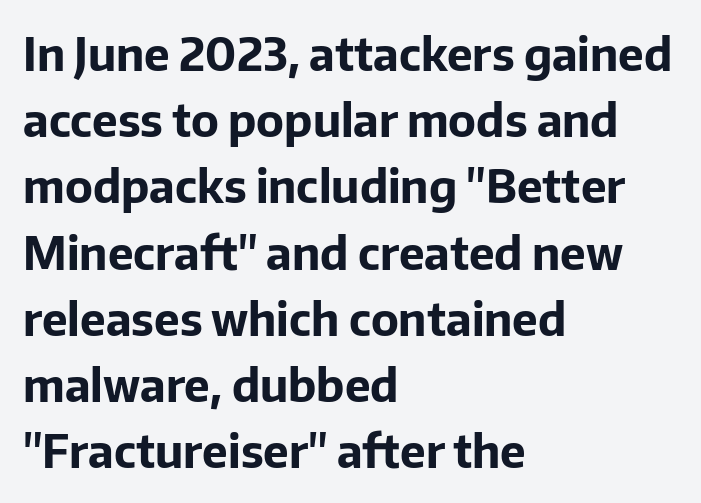
Q: Is the text bold? A: Yes.
Q: Is the text italic (slanted)? A: No, it is upright.
Q: Is the typeface a serif or a sans-serif typeface? A: Sans-serif.
Q: Is the text underlined? A: No.
Q: How is the paragraph aligned? A: Left-aligned.
Q: Is the spacing between letters normal or unusually wide? A: Normal.
Q: Is the spacing between lines tight, normal or loose? A: Normal.
Q: Width (condensed, normal, or wide)? A: Normal.
Q: Stroke contrast? A: Low.
Q: x-height? A: Medium.
Q: Monospaced? A: No.
